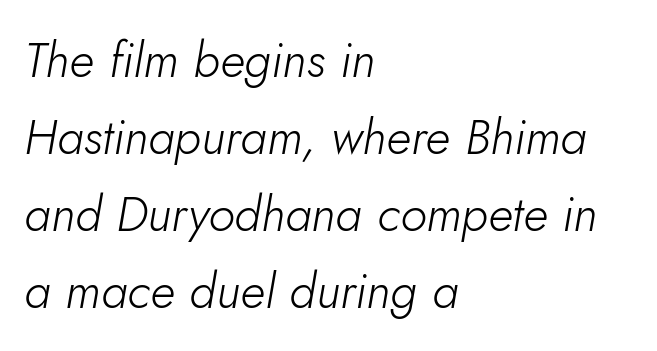
Q: Is the text bold? A: No.
Q: Is the text italic (slanted)? A: Yes, it leans right by about 10 degrees.
Q: Is the text underlined? A: No.
Q: How is the paragraph aligned? A: Left-aligned.
Q: Is the spacing between letters normal or unusually wide? A: Normal.
Q: Is the spacing between lines tight, normal or loose? A: Normal.
Q: Width (condensed, normal, or wide)? A: Normal.
Q: Stroke contrast? A: Low.
Q: x-height? A: Small.
Q: Monospaced? A: No.
